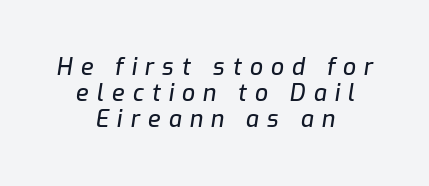
{"italic": "yes", "lean": "right", "slant_degrees": 9, "underline": "no", "align": "center", "line_spacing": "tight", "line_spacing_ratio": 1.12, "letter_spacing": "wide", "letter_spacing_em": 0.35, "glyph_px": 23}
